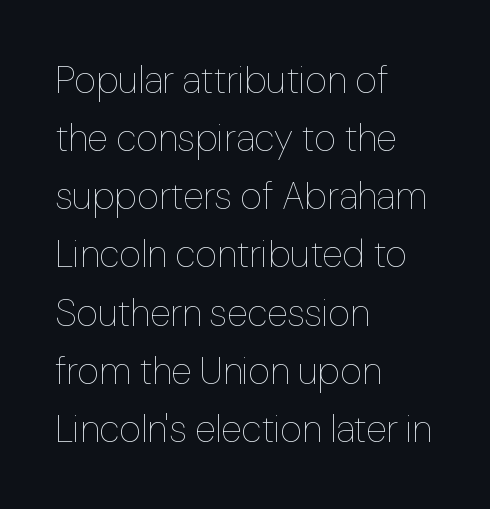
The image shows 38 px thin type, upright; set left-aligned, normal line spacing (1.53x), normal letter spacing, not underlined; low stroke contrast and a medium x-height.
